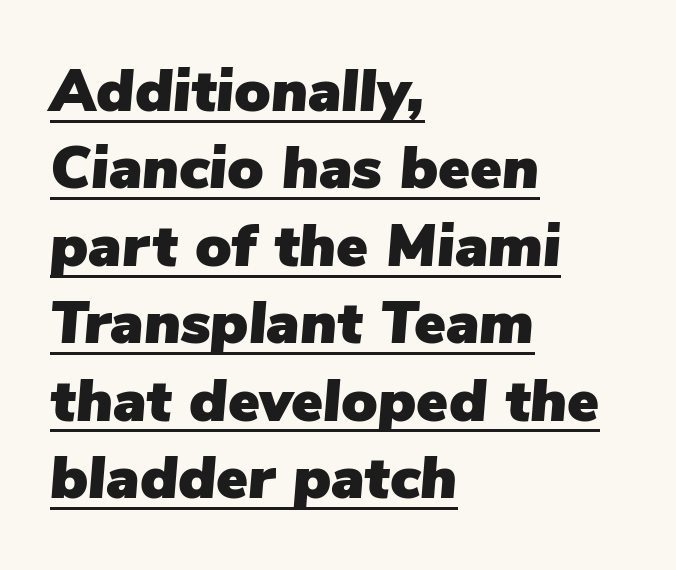
Is the letter spacing exaggerated? No — it looks like the ordinary default. Horizontally, the lines are justified to the leading edge only. Each letter keeps its own natural width here, so spacing adapts to shape. Evenly set lines give the paragraph a standard silhouette. The rendering applies a slant to the glyphs.
